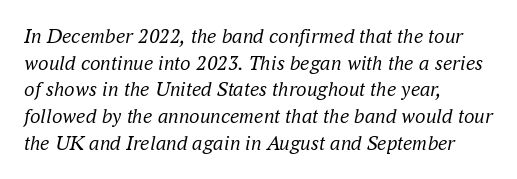
{"italic": "yes", "lean": "right", "slant_degrees": 16, "bold": "no", "underline": "no", "align": "left", "line_spacing": "normal", "line_spacing_ratio": 1.27, "letter_spacing": "normal", "letter_spacing_em": 0.0, "glyph_px": 21}
